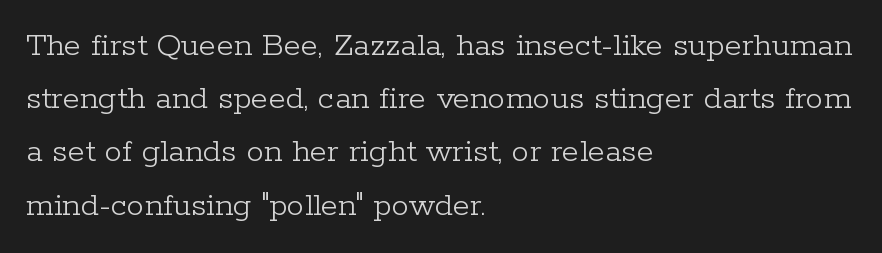
Q: Is the text bold? A: No.
Q: Is the text italic (slanted)? A: No, it is upright.
Q: Is the typeface a serif or a sans-serif typeface? A: Serif.
Q: Is the text underlined? A: No.
Q: How is the paragraph aligned? A: Left-aligned.
Q: Is the spacing between letters normal or unusually wide? A: Normal.
Q: Is the spacing between lines tight, normal or loose? A: Normal.
Q: Width (condensed, normal, or wide)? A: Normal.
Q: Stroke contrast? A: Low.
Q: x-height? A: Medium.
Q: Monospaced? A: No.
